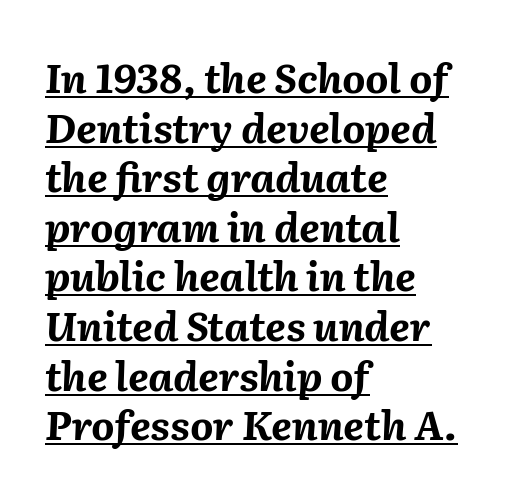
The glyphs have the mass of a bold cut. The passage shown is typed in a proportional face where columns would drift. What stands out about the letter spacing? Nothing — it is the standard amount. Every row of glyphs begins at an identical x-position on the left. Style check: oblique.
